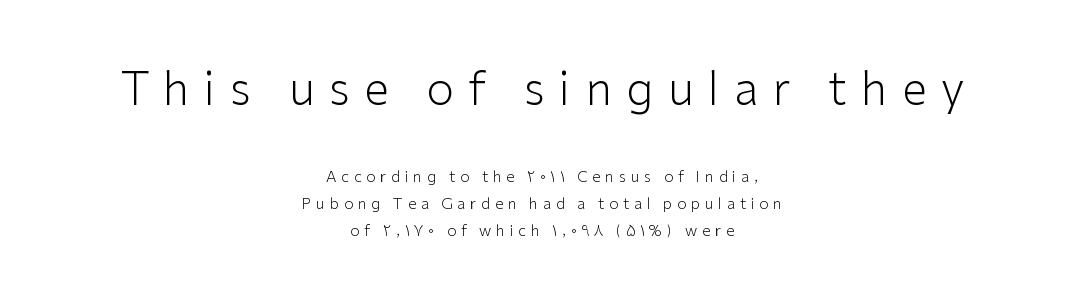
Does extra space separate the letters? Yes, quite a lot of it. The specimen omits any rule beneath the text block's lines. These glyphs show unthickened strokes, regular width or finer. Which of the two is more prominent by size? The first, at the top.
